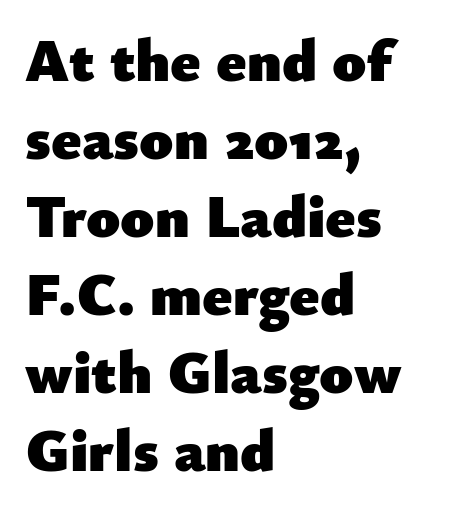
Short and long lines alike share a common starting point at left. To sum up the face: it is a sans, with no serifs. Summary of weight: heavy, a full bold. Nobody drew a line under any word here. The letters stand straight up with perfectly vertical stems.
